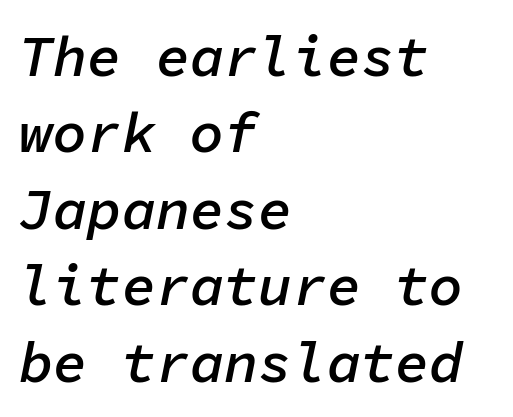
Q: Is the text bold? A: Semi-bold.
Q: Is the text italic (slanted)? A: Yes, it leans right by about 11 degrees.
Q: Is the text underlined? A: No.
Q: How is the paragraph aligned? A: Left-aligned.
Q: Is the spacing between letters normal or unusually wide? A: Normal.
Q: Is the spacing between lines tight, normal or loose? A: Normal.
Q: Width (condensed, normal, or wide)? A: Normal.
Q: Stroke contrast? A: Low.
Q: x-height? A: Medium.
Q: Monospaced? A: Yes.
